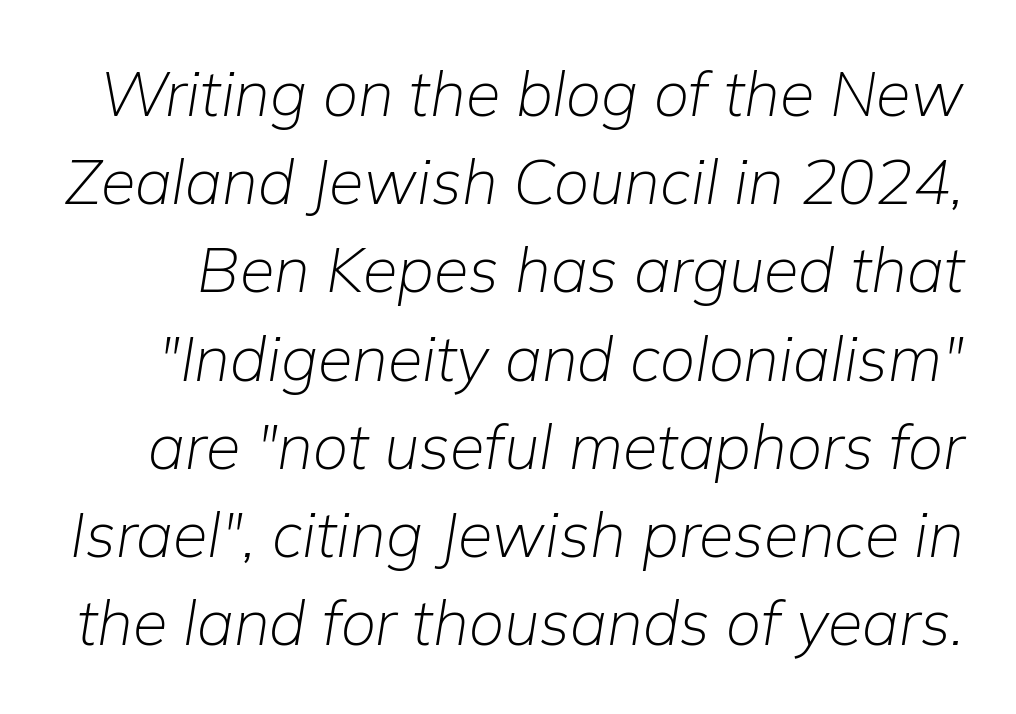
No chunkiness to these letters — they're not bold. You could not count columns in this text — the font is proportionally spaced. Clear beneath every line of the passage. Default kerning and tracking; the words read as compact shapes. The face used here has a pronounced slope to its letters.
